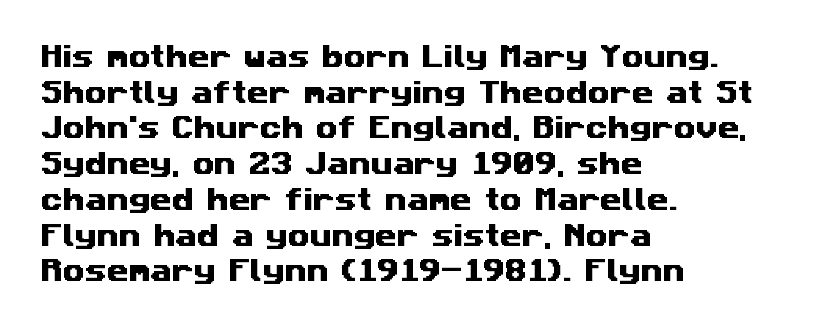
{"underline": "no", "align": "left", "line_spacing": "normal", "line_spacing_ratio": 1.43, "letter_spacing": "normal", "letter_spacing_em": 0.0, "glyph_px": 25}
